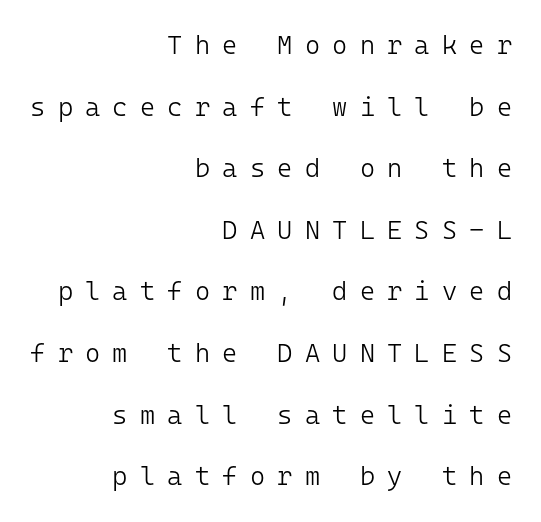
The image shows 26 px text type, upright; set right-aligned, loose line spacing (2.37x), unusually wide letter spacing (+0.47 em), not underlined.
